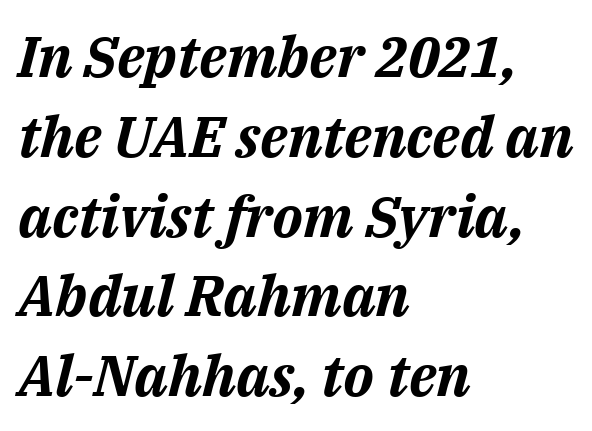
{"italic": "yes", "lean": "right", "slant_degrees": 14, "bold": "yes", "weight": "bold", "width": "normal", "stroke_contrast": "medium", "x_height": "medium", "monospaced": "no", "underline": "no", "align": "left", "line_spacing": "normal", "line_spacing_ratio": 1.4, "letter_spacing": "normal", "letter_spacing_em": 0.0, "glyph_px": 57}
